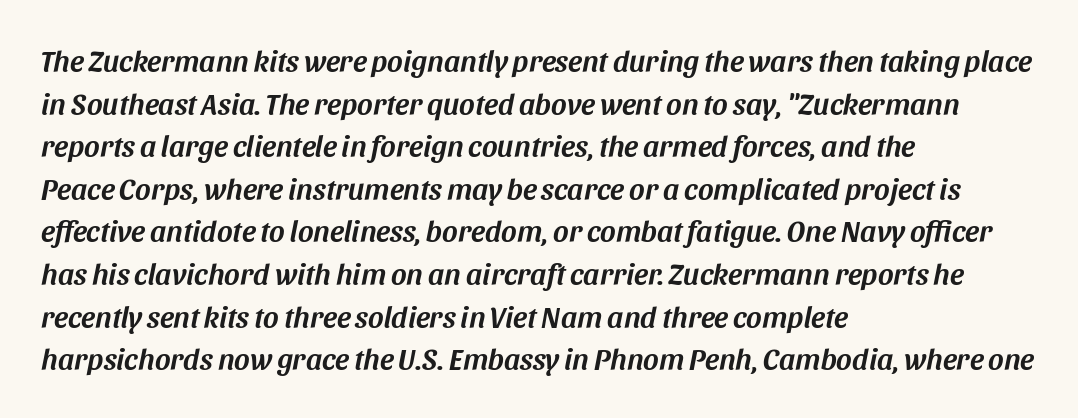
Q: Is the text italic (slanted)? A: Yes, it leans right by about 11 degrees.
Q: Is the text underlined? A: No.
Q: How is the paragraph aligned? A: Left-aligned.
Q: Is the spacing between letters normal or unusually wide? A: Normal.
Q: Is the spacing between lines tight, normal or loose? A: Normal.
Q: Width (condensed, normal, or wide)? A: Normal.
Q: Stroke contrast? A: Medium.
Q: x-height? A: Large.
Q: Monospaced? A: No.
